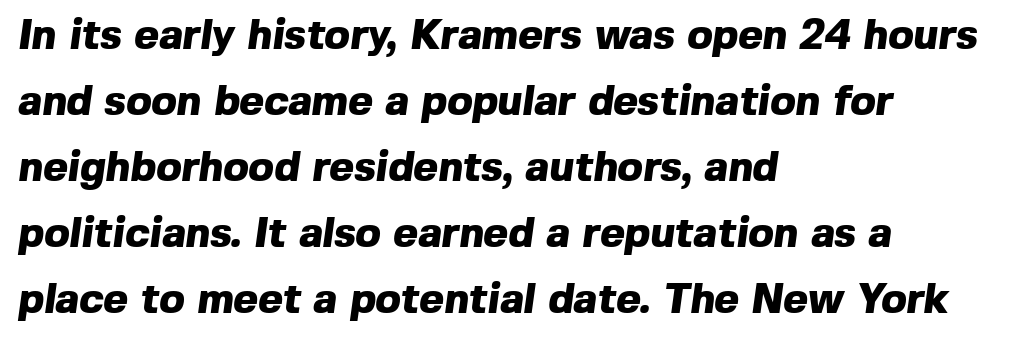
A dark, heavy texture on the line: the type is bold. Letterform terminals end flat and unadorned throughout the passage. Inter-character spacing is left at the font's built-in metrics. Underlining? Definitely not there.
